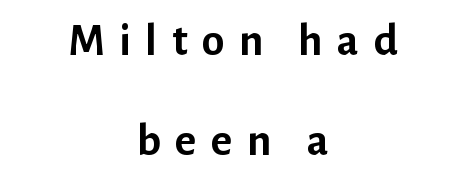
{"serif": "no", "italic": "no", "bold": "yes", "weight": "semibold", "width": "normal", "stroke_contrast": "low", "x_height": "medium", "monospaced": "no", "underline": "no", "align": "center", "line_spacing": "loose", "line_spacing_ratio": 2.17, "letter_spacing": "wide", "letter_spacing_em": 0.31, "glyph_px": 46}
